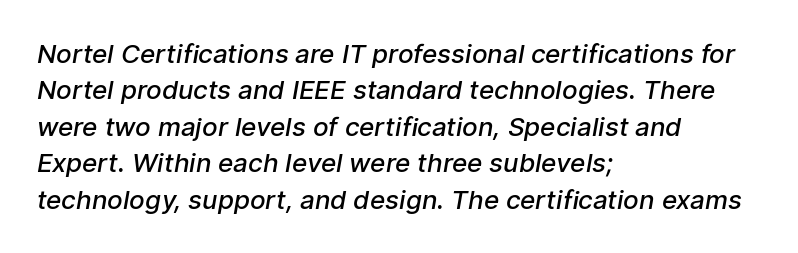
The image shows 26 px text type; set left-aligned, normal line spacing (1.4x), normal letter spacing, not underlined.
